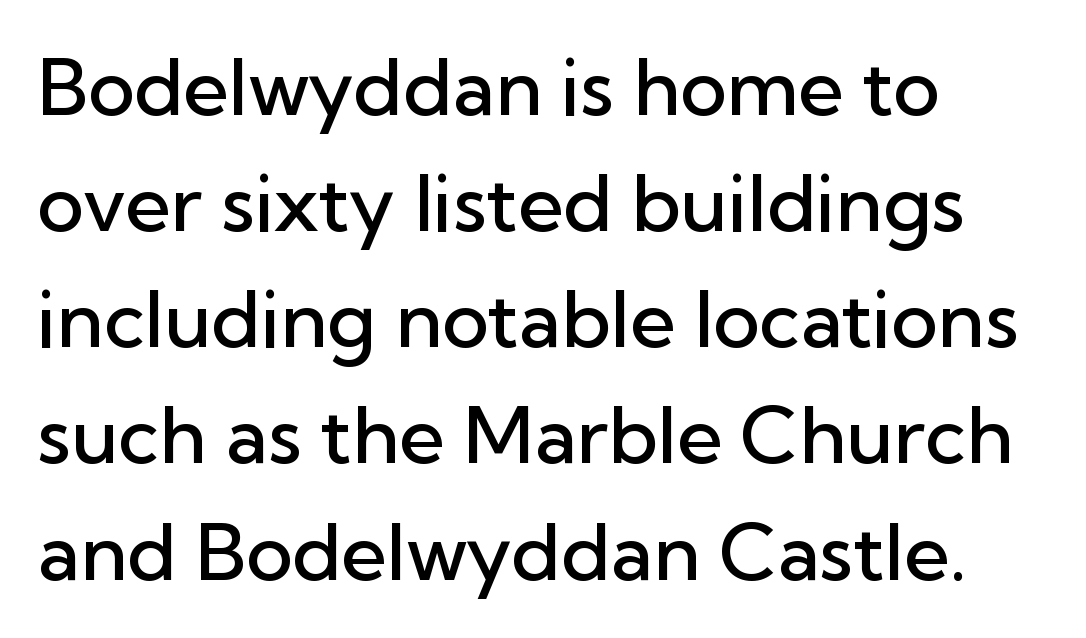
{"serif": "no", "italic": "no", "bold": "semi", "weight": "semibold", "width": "normal", "stroke_contrast": "low", "x_height": "medium", "monospaced": "no", "underline": "no", "align": "left", "line_spacing": "normal", "line_spacing_ratio": 1.47, "letter_spacing": "normal", "letter_spacing_em": 0.0, "glyph_px": 79}
